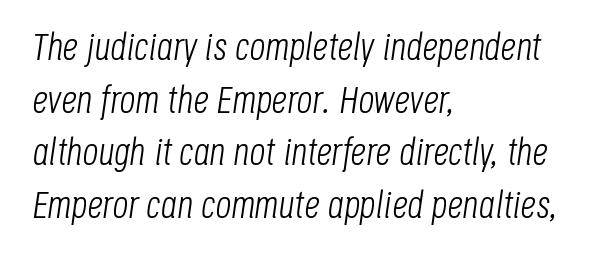
Q: Is the text bold? A: No.
Q: Is the text italic (slanted)? A: Yes, it leans right by about 8 degrees.
Q: Is the text underlined? A: No.
Q: How is the paragraph aligned? A: Left-aligned.
Q: Is the spacing between letters normal or unusually wide? A: Normal.
Q: Is the spacing between lines tight, normal or loose? A: Normal.
Q: Width (condensed, normal, or wide)? A: Condensed.
Q: Stroke contrast? A: Low.
Q: x-height? A: Large.
Q: Monospaced? A: No.
